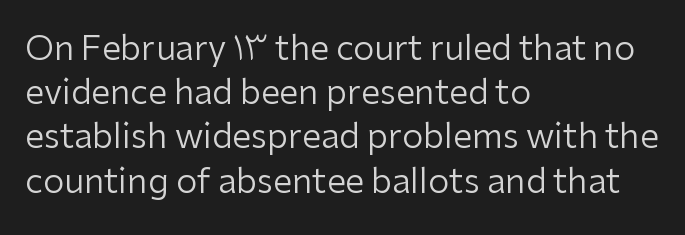
Q: Is the text bold? A: No.
Q: Is the text italic (slanted)? A: No, it is upright.
Q: Is the typeface a serif or a sans-serif typeface? A: Sans-serif.
Q: Is the text underlined? A: No.
Q: How is the paragraph aligned? A: Left-aligned.
Q: Is the spacing between letters normal or unusually wide? A: Normal.
Q: Is the spacing between lines tight, normal or loose? A: Normal.
Q: Width (condensed, normal, or wide)? A: Normal.
Q: Stroke contrast? A: Low.
Q: x-height? A: Medium.
Q: Monospaced? A: No.
